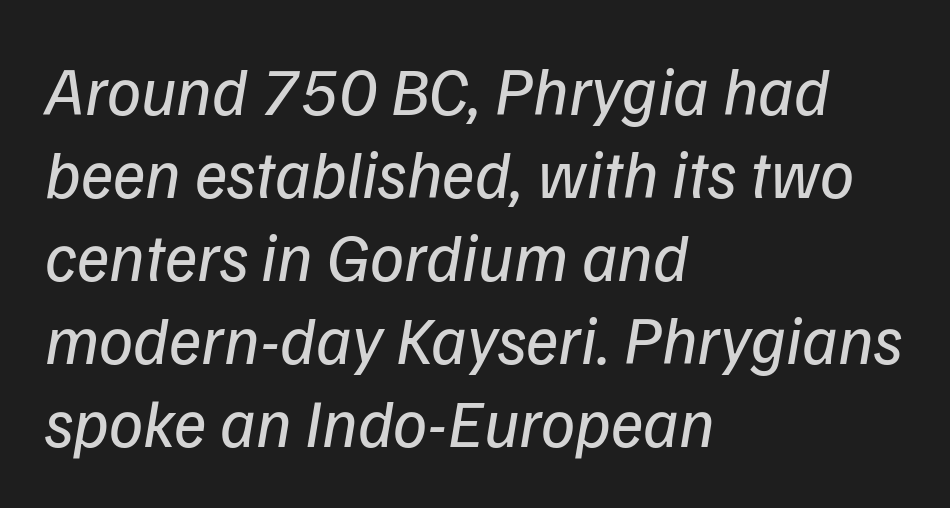
The image shows 68 px regular-weight type, italic (leaning right); set left-aligned, line spacing 1.22x, normal letter spacing, not underlined; low stroke contrast and a medium x-height.
